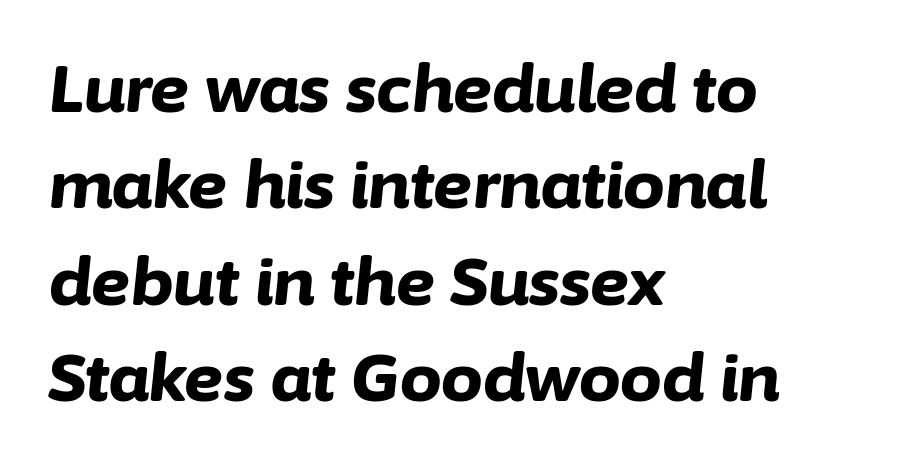
{"italic": "yes", "lean": "right", "slant_degrees": 6, "bold": "yes", "weight": "bold", "width": "normal", "stroke_contrast": "low", "x_height": "medium", "monospaced": "no", "underline": "no", "align": "left", "line_spacing": "normal", "line_spacing_ratio": 1.46, "letter_spacing": "normal", "letter_spacing_em": 0.0, "glyph_px": 66}
